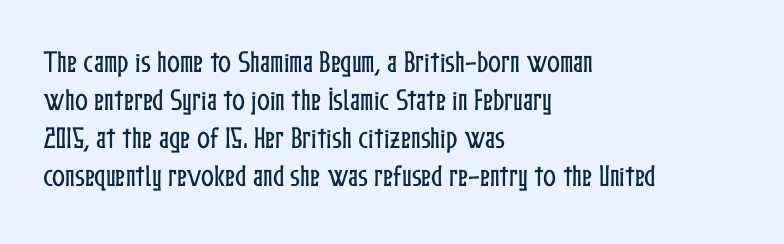
Q: Is the text italic (slanted)? A: No, it is upright.
Q: Is the text underlined? A: No.
Q: How is the paragraph aligned? A: Left-aligned.
Q: Is the spacing between letters normal or unusually wide? A: Normal.
Q: Is the spacing between lines tight, normal or loose? A: Normal.
